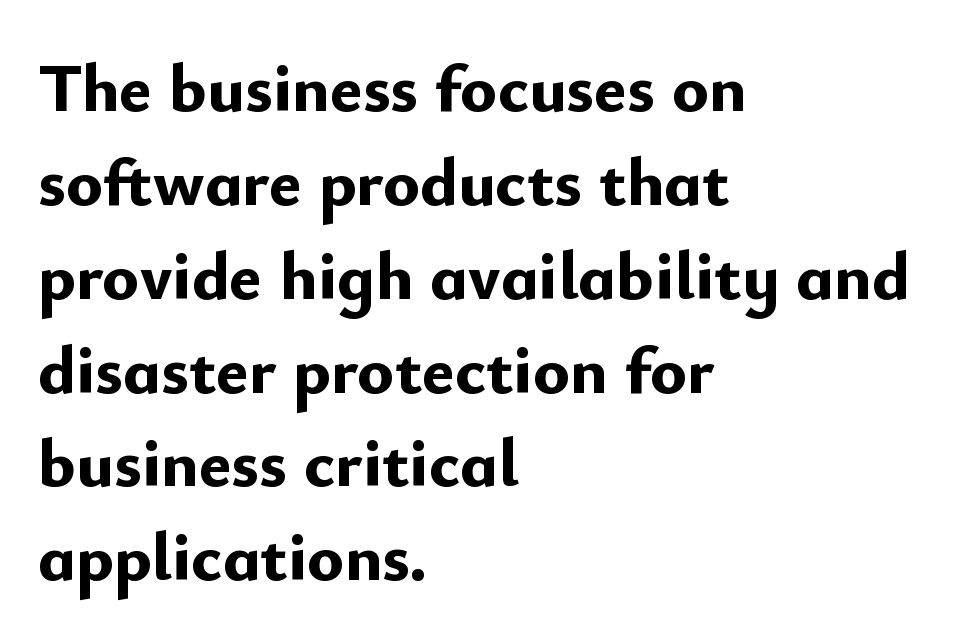
Q: Is the text bold? A: Yes.
Q: Is the text italic (slanted)? A: No, it is upright.
Q: Is the typeface a serif or a sans-serif typeface? A: Sans-serif.
Q: Is the text underlined? A: No.
Q: How is the paragraph aligned? A: Left-aligned.
Q: Is the spacing between letters normal or unusually wide? A: Normal.
Q: Is the spacing between lines tight, normal or loose? A: Normal.
Q: Width (condensed, normal, or wide)? A: Normal.
Q: Stroke contrast? A: Low.
Q: x-height? A: Small.
Q: Monospaced? A: No.
